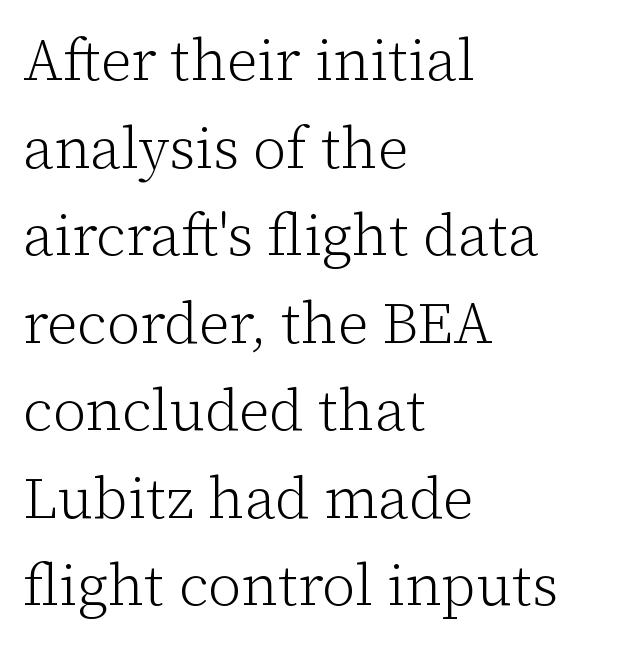
Nobody drew a line under any word here. Unlike a clean sans, this face finishes its strokes with serifs. Does the copy run flush right? No — it runs flush left. Default kerning and tracking; the words read as compact shapes. The rendering uses a moderate line-height, typical for paragraphs. Counters stay open thanks to moderate or lighter strokes.
